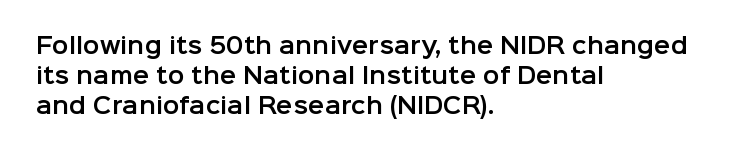
The image shows 22 px text type, upright; set left-aligned, normal line spacing (1.36x), normal letter spacing, not underlined.
